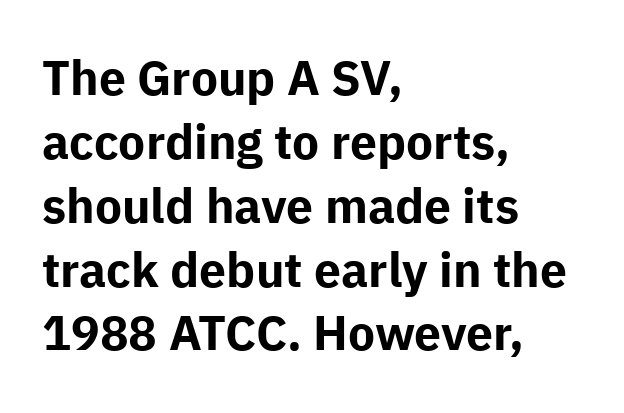
The image shows 48 px bold sans-serif type, upright; set left-aligned, normal line spacing (1.33x), normal letter spacing, not underlined; low stroke contrast and a medium x-height.
